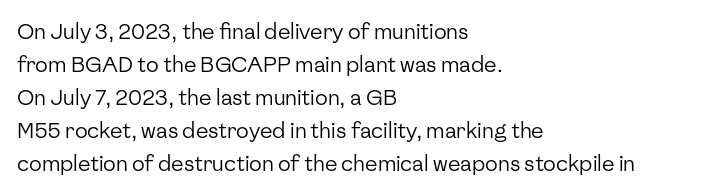
The image shows 21 px text type, upright; set left-aligned, normal line spacing (1.57x), normal letter spacing, not underlined.
